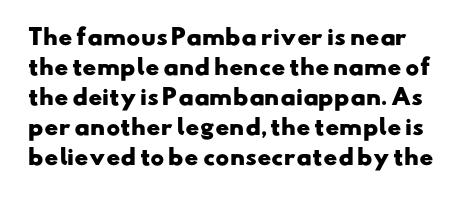
Q: Is the text bold? A: Yes.
Q: Is the text underlined? A: No.
Q: Is the spacing between letters normal or unusually wide? A: Normal.
Q: Is the spacing between lines tight, normal or loose? A: Normal.
